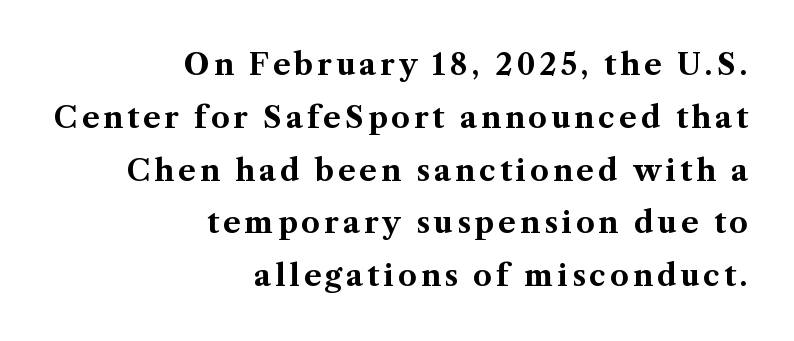
The image shows 29 px bold serif type, upright; set right-aligned, line spacing 1.82x, not underlined; medium stroke contrast and a medium x-height.
